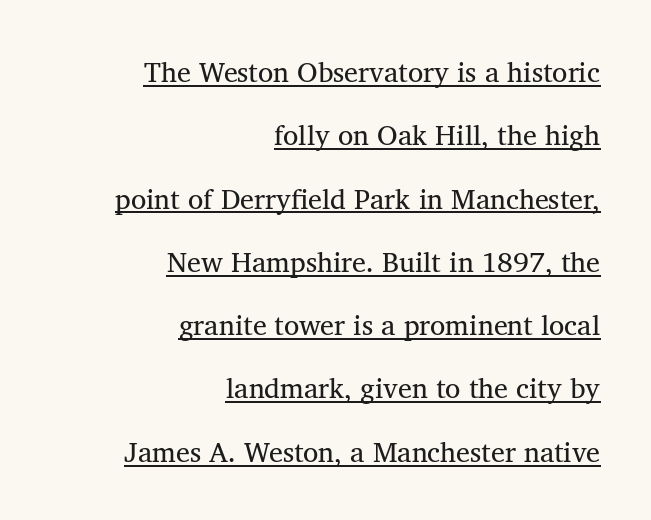
Note the varied advance widths — an 'i' is clearly narrower than an 'm'. Which margin do the lines hug? The right one — the left edge is uneven. A typographer would call this underscored text. Does the lettering tilt? It doesn't — this is upright. No heavy texture on the line: the type isn't bold. This rendering employs a face with finishing strokes, i.e., a serif.
